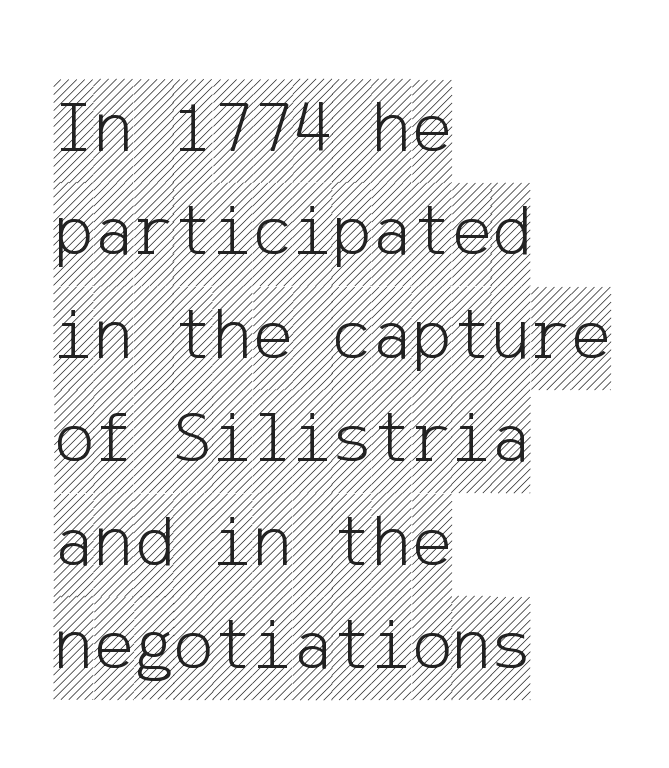
Unmarked baselines from the first word to the last. The line-height multiplier appears to be the usual default. Each word holds together tightly as a unit, with standard inter-letter gaps. Unlike italic type, these characters show no tilt at all. Visually the block forms a straight wall on the left and a jagged coastline on the right.
